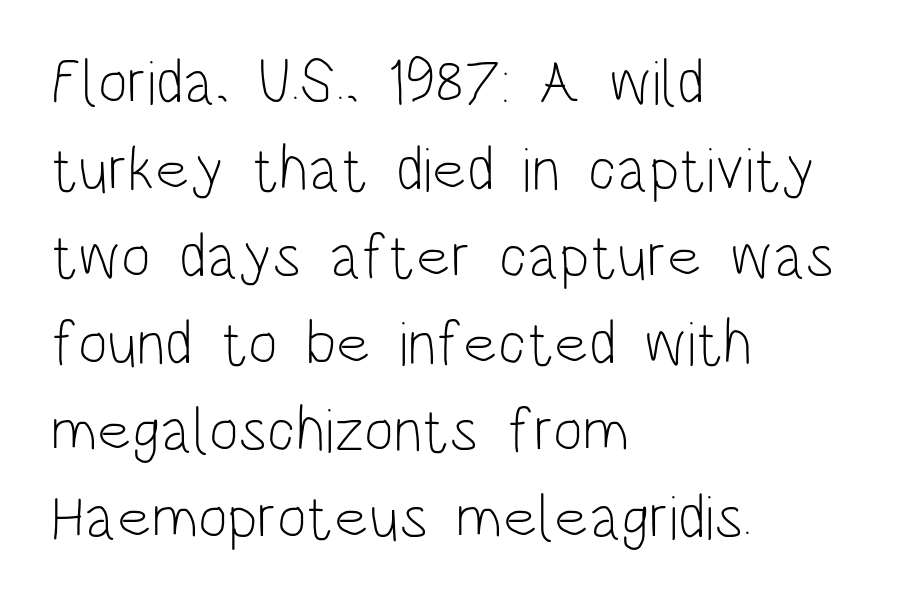
The image shows 63 px light, condensed sans-serif type, upright; set left-aligned, normal line spacing (1.38x), normal letter spacing, not underlined; low stroke contrast and a large x-height.
